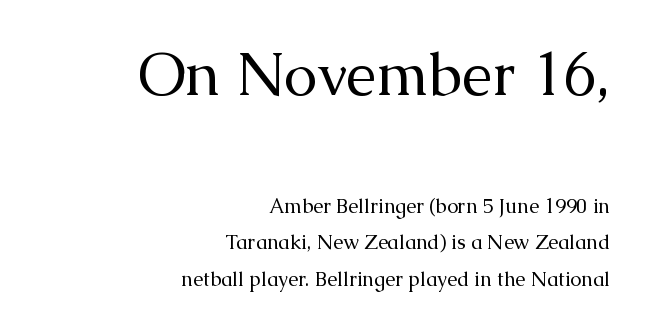
The image shows 60 px regular-weight serif type, upright; set right-aligned, line spacing 1.83x, normal letter spacing, not underlined; the first (top) block is 3.0x larger; medium stroke contrast and a medium x-height.
